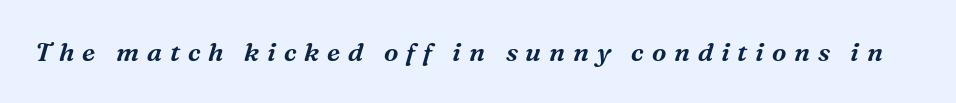
Letters rest on an invisible, unmarked baseline. The lettering tilts uniformly, giving the passage an italic look. Honestly, the letter spacing is so wide it's the main thing you notice.
